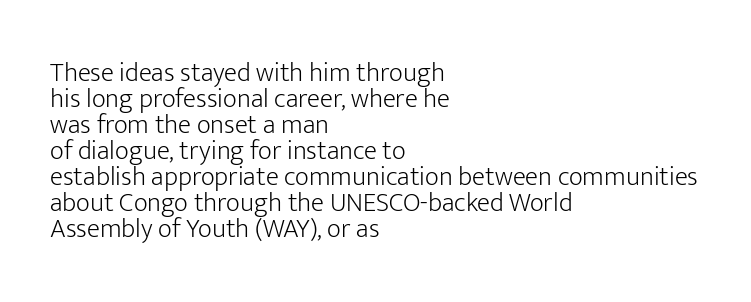
{"italic": "no", "bold": "no", "underline": "no", "align": "left", "line_spacing": "tight", "line_spacing_ratio": 0.96, "letter_spacing": "normal", "letter_spacing_em": 0.0, "glyph_px": 27}
